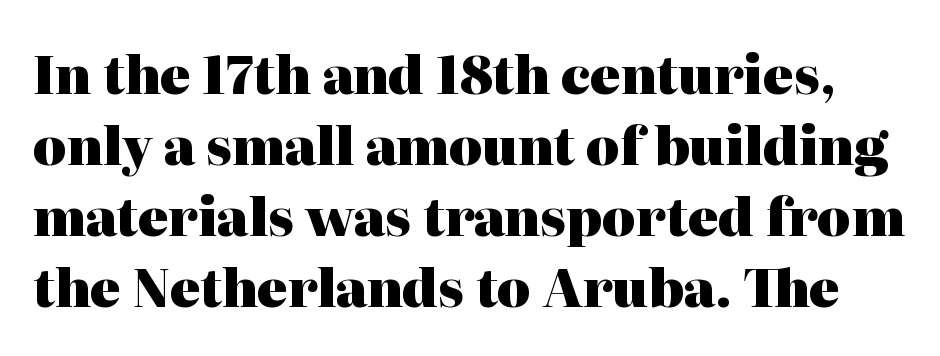
Spacing between characters is what you'd get straight out of the box. Check the space under the baseline: it is left empty. Unlike a clean sans, this face finishes its strokes with serifs. In terms of posture, this sample is upright. The rendering uses a moderate line-height, typical for paragraphs.
